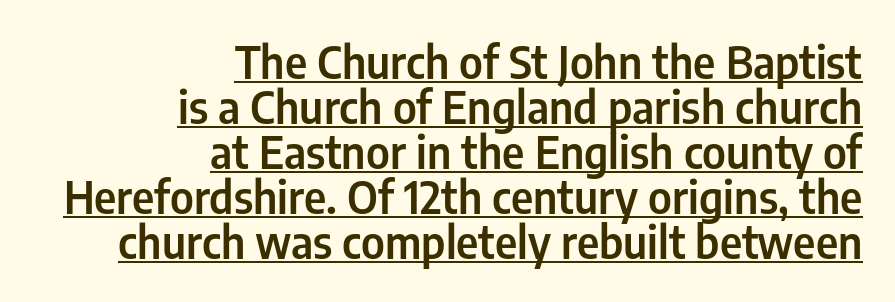
{"serif": "no", "italic": "no", "width": "condensed", "stroke_contrast": "low", "x_height": "medium", "monospaced": "no", "underline": "yes", "align": "right", "line_spacing": "tight", "line_spacing_ratio": 1.02, "letter_spacing": "normal", "letter_spacing_em": 0.0, "glyph_px": 44}
